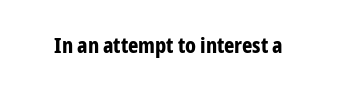
{"italic": "no", "bold": "yes", "underline": "no", "letter_spacing": "normal", "letter_spacing_em": 0.0, "glyph_px": 22}
